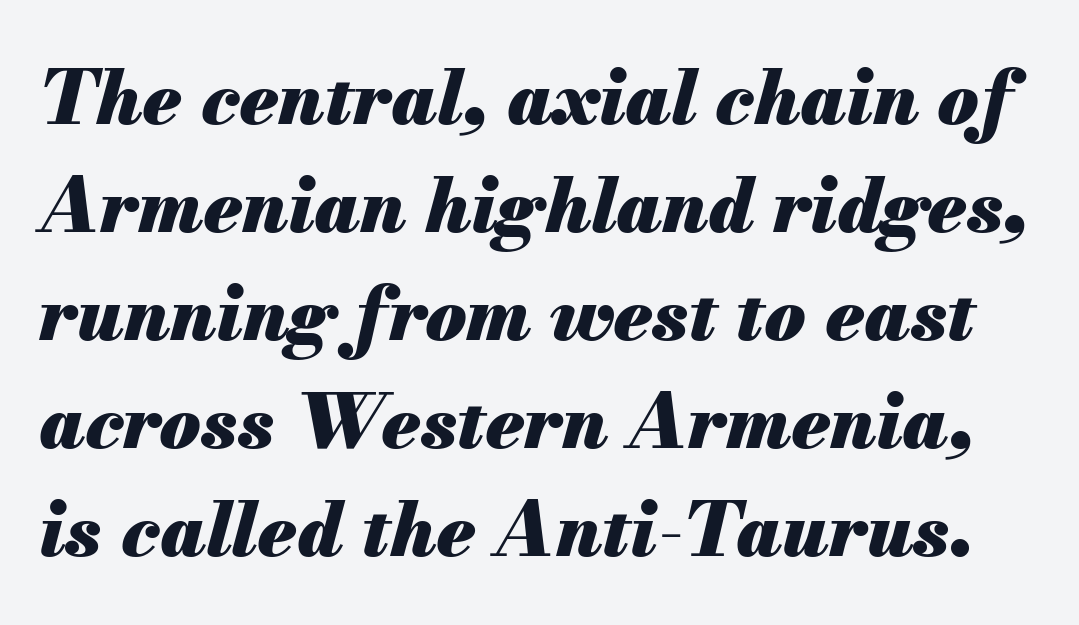
{"italic": "yes", "lean": "right", "slant_degrees": 13, "bold": "yes", "weight": "heavy", "width": "normal", "stroke_contrast": "medium", "x_height": "small", "monospaced": "no", "underline": "no", "line_spacing": "normal", "line_spacing_ratio": 1.44, "letter_spacing": "normal", "letter_spacing_em": 0.0, "glyph_px": 75}
